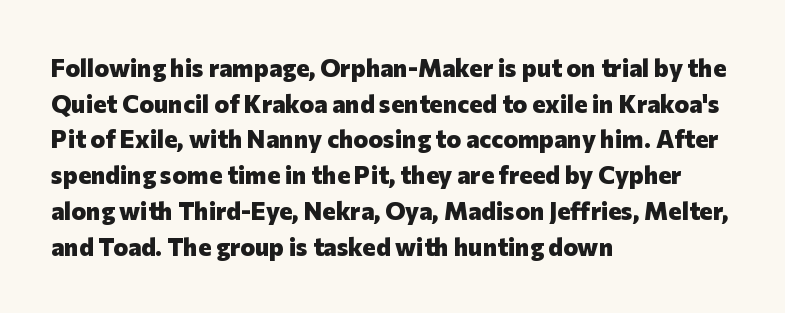
{"italic": "no", "bold": "yes", "underline": "no", "align": "left", "line_spacing": "normal", "line_spacing_ratio": 1.43, "letter_spacing": "normal", "letter_spacing_em": 0.0, "glyph_px": 25}
